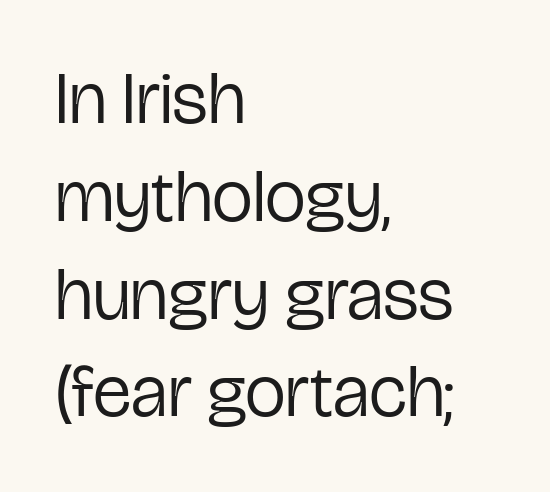
Q: Is the text bold? A: No.
Q: Is the text italic (slanted)? A: No, it is upright.
Q: Is the typeface a serif or a sans-serif typeface? A: Sans-serif.
Q: Is the text underlined? A: No.
Q: How is the paragraph aligned? A: Left-aligned.
Q: Is the spacing between letters normal or unusually wide? A: Normal.
Q: Is the spacing between lines tight, normal or loose? A: Normal.
Q: Width (condensed, normal, or wide)? A: Condensed.
Q: Stroke contrast? A: Low.
Q: x-height? A: Medium.
Q: Monospaced? A: No.
